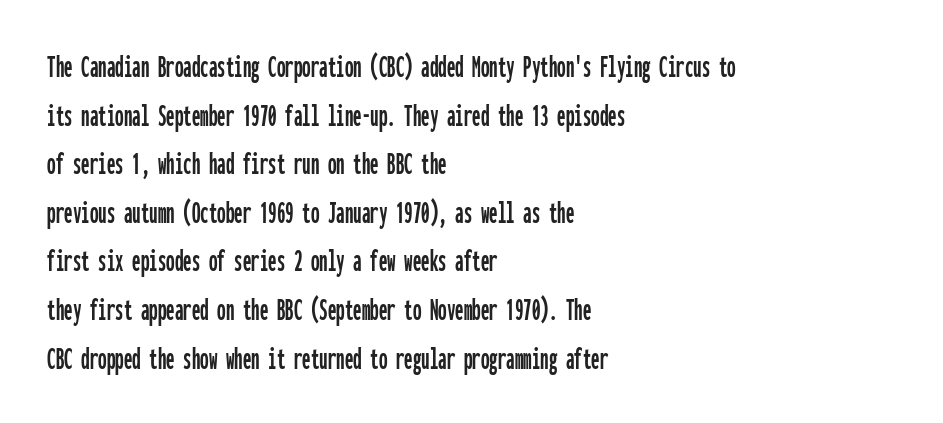
Check under the words: just untouched page. Tracking here is standard; glyphs follow each other at the usual distance. Look at the bottom of the vertical strokes: they stop flat, with no serifs. These lines sit exactly where default settings would place them. The compositor pushed each line to the left boundary. The specimen reads as upright at a glance.
